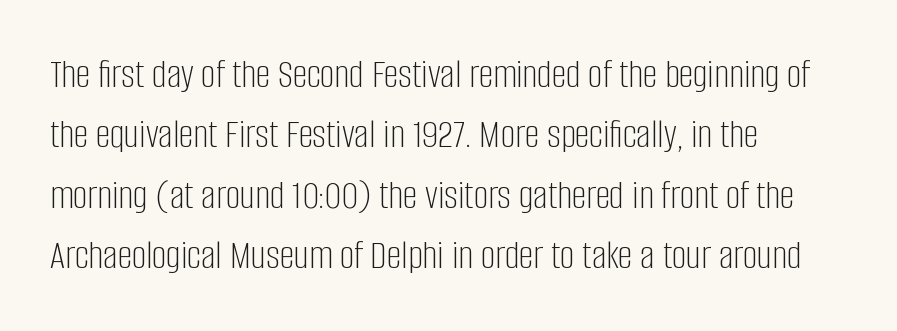
{"serif": "no", "italic": "no", "bold": "no", "weight": "light", "width": "condensed", "stroke_contrast": "low", "x_height": "large", "monospaced": "no", "underline": "no", "align": "left", "line_spacing": "normal", "line_spacing_ratio": 1.47, "letter_spacing": "normal", "letter_spacing_em": 0.0, "glyph_px": 41}
